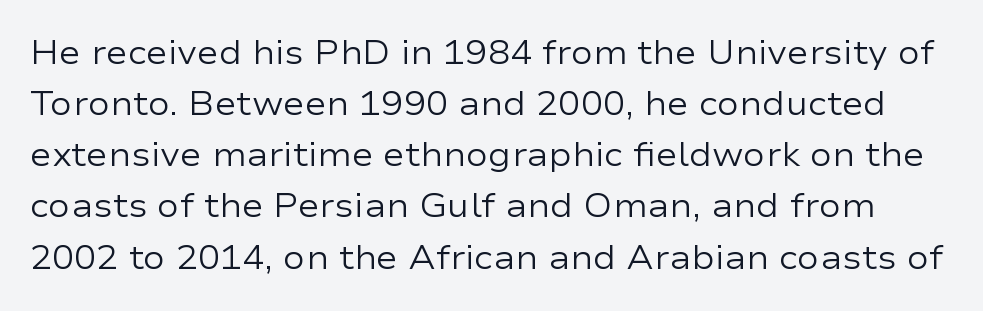
Q: Is the text bold? A: No.
Q: Is the text italic (slanted)? A: No, it is upright.
Q: Is the typeface a serif or a sans-serif typeface? A: Sans-serif.
Q: Is the text underlined? A: No.
Q: Is the spacing between letters normal or unusually wide? A: Normal.
Q: Is the spacing between lines tight, normal or loose? A: Normal.
Q: Width (condensed, normal, or wide)? A: Wide.
Q: Stroke contrast? A: Low.
Q: x-height? A: Medium.
Q: Monospaced? A: No.
